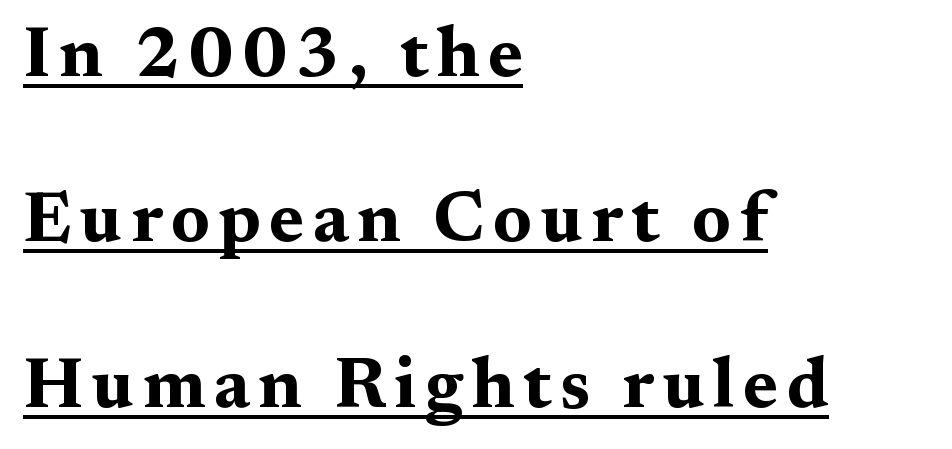
The image shows 71 px bold, wide serif type, upright; set left-aligned, loose line spacing (2.33x), underlined; medium stroke contrast and a medium x-height.
